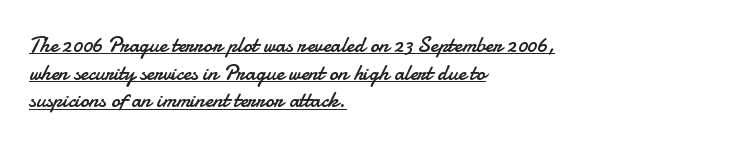
Q: Is the text bold? A: No.
Q: Is the text italic (slanted)? A: Yes.
Q: Is the text underlined? A: Yes.
Q: How is the paragraph aligned? A: Left-aligned.
Q: Is the spacing between letters normal or unusually wide? A: Normal.
Q: Is the spacing between lines tight, normal or loose? A: Normal.
